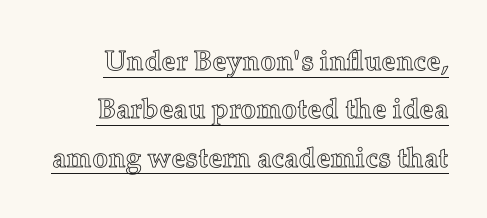
{"italic": "no", "width": "normal", "x_height": "medium", "monospaced": "no", "underline": "yes", "line_spacing_ratio": 1.73, "letter_spacing": "normal", "letter_spacing_em": 0.0, "glyph_px": 28}
